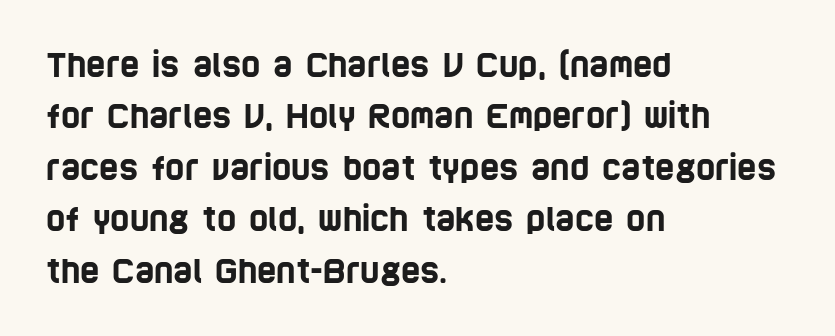
{"serif": "no", "width": "condensed", "stroke_contrast": "low", "x_height": "large", "monospaced": "no", "underline": "no", "align": "left", "line_spacing": "normal", "line_spacing_ratio": 1.56, "letter_spacing": "normal", "letter_spacing_em": 0.0, "glyph_px": 33}
